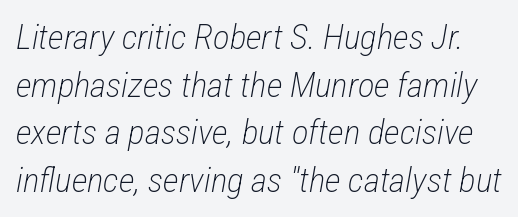
In terms of leading, this rendering sits right in the middle. Varying glyph widths throughout — classic text-font behaviour. Stems here are at most as thick as an everyday book face. Unmarked baselines from the first word to the last. Would a proofreader flag this as italicized? Yes.
